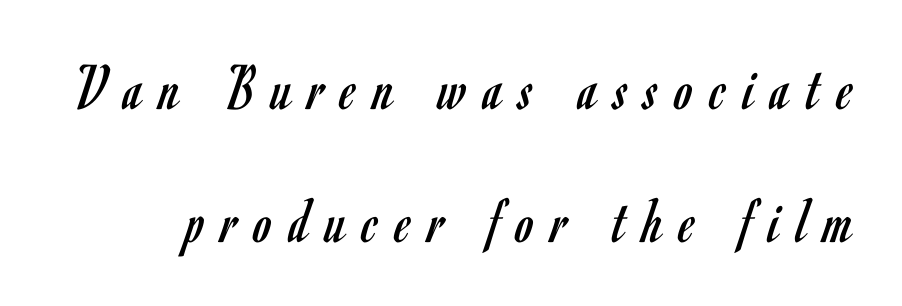
{"serif": "no", "bold": "no", "weight": "regular", "width": "condensed", "stroke_contrast": "low", "x_height": "small", "monospaced": "no", "underline": "no", "line_spacing": "loose", "line_spacing_ratio": 2.01, "letter_spacing": "wide", "letter_spacing_em": 0.26, "glyph_px": 66}
